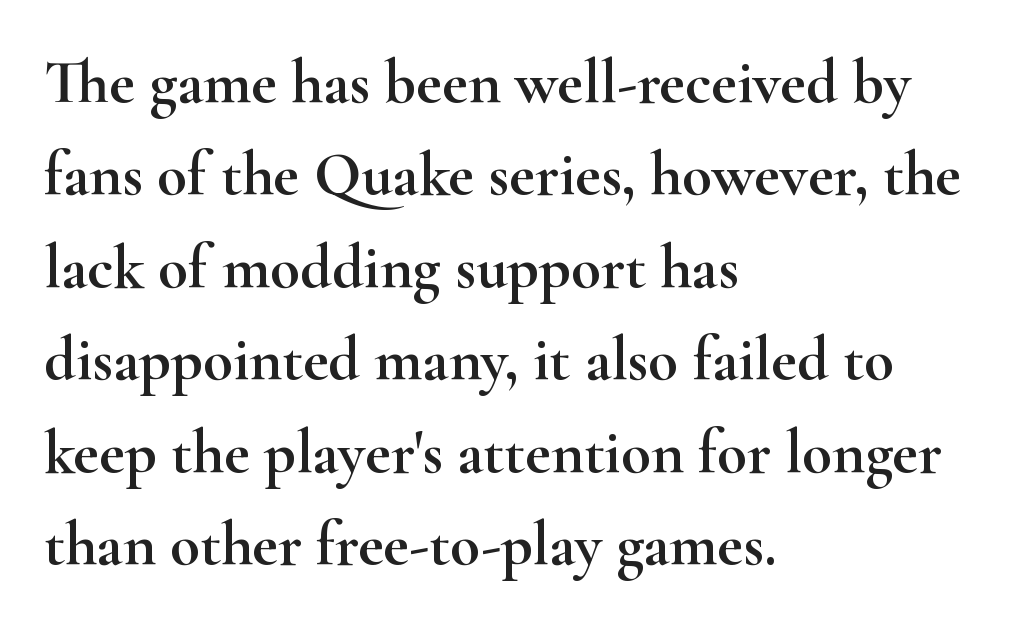
The image shows 62 px wide serif type, upright; set left-aligned, normal line spacing (1.49x), normal letter spacing, not underlined; high stroke contrast and a small x-height.
